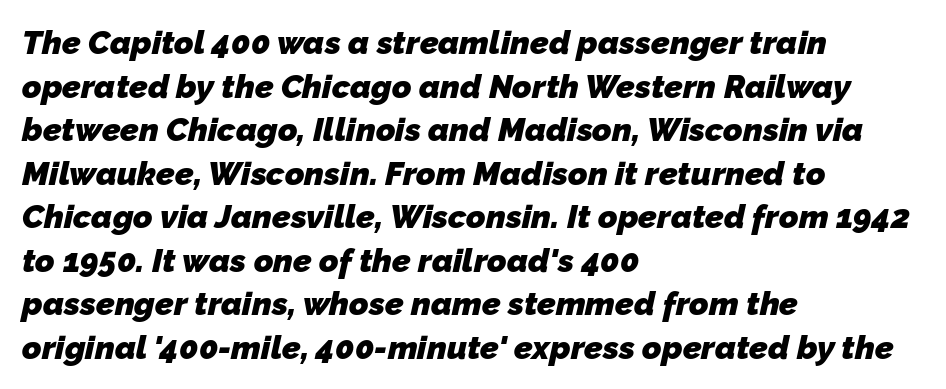
Q: Is the text bold? A: Yes.
Q: Is the typeface a serif or a sans-serif typeface? A: Sans-serif.
Q: Is the text underlined? A: No.
Q: How is the paragraph aligned? A: Left-aligned.
Q: Is the spacing between letters normal or unusually wide? A: Normal.
Q: Is the spacing between lines tight, normal or loose? A: Normal.
Q: Width (condensed, normal, or wide)? A: Normal.
Q: Stroke contrast? A: Low.
Q: x-height? A: Medium.
Q: Monospaced? A: No.
